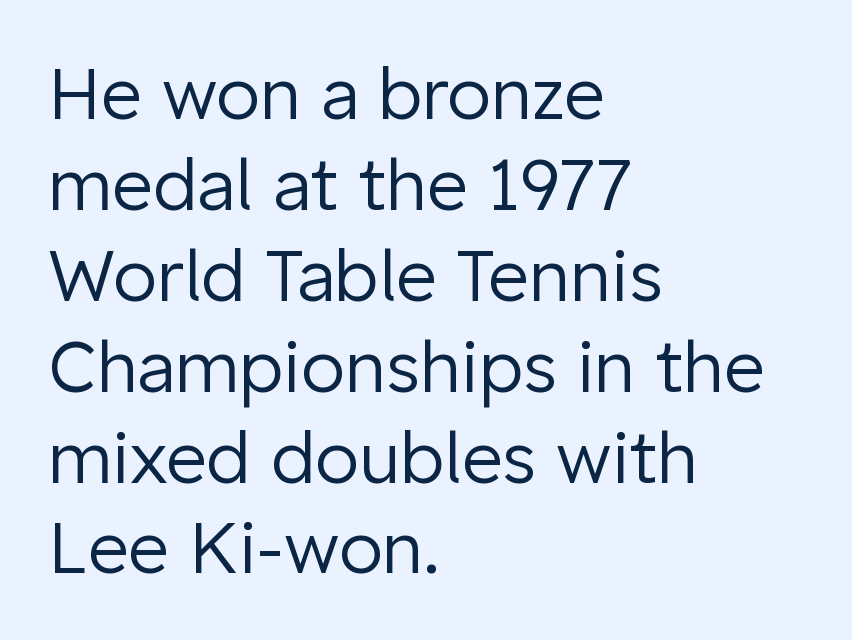
The image shows 71 px regular-weight sans-serif type, upright; set left-aligned, normal line spacing (1.28x), normal letter spacing, not underlined; low stroke contrast and a medium x-height.
